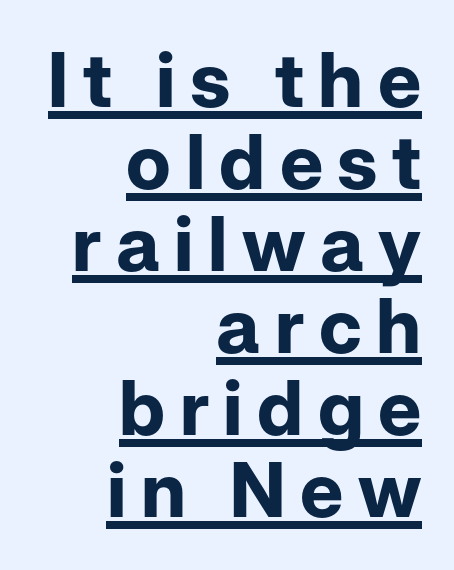
{"serif": "no", "italic": "no", "bold": "yes", "weight": "bold", "width": "normal", "stroke_contrast": "low", "x_height": "medium", "monospaced": "no", "underline": "yes", "align": "right", "line_spacing": "tight", "line_spacing_ratio": 1.08, "glyph_px": 76}
